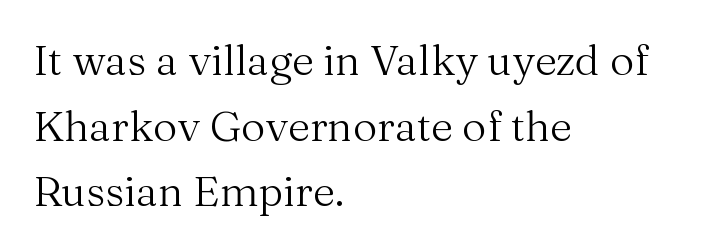
The image shows 42 px regular-weight serif type, upright; set left-aligned, normal line spacing (1.56x), normal letter spacing, not underlined; medium stroke contrast and a medium x-height.
